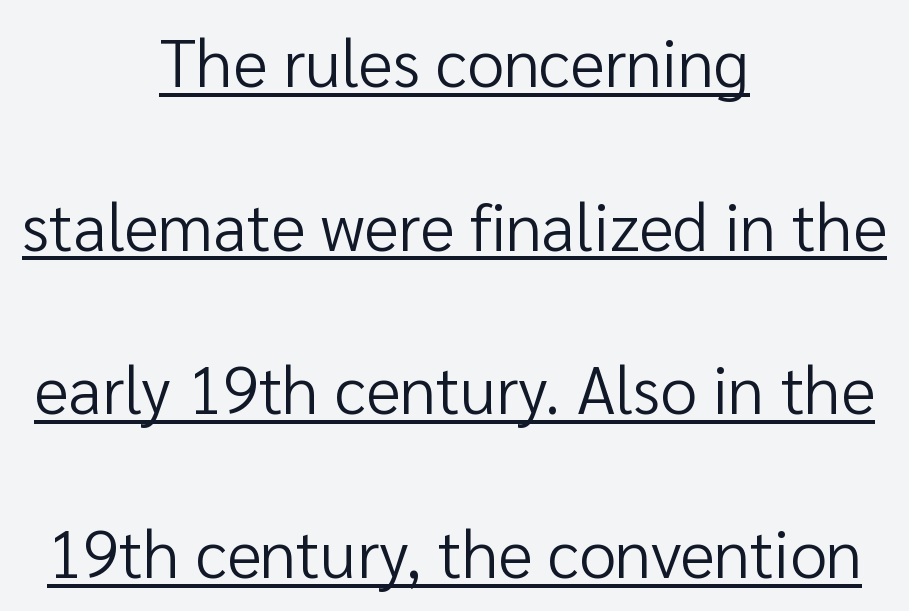
Q: Is the text bold? A: No.
Q: Is the text italic (slanted)? A: No, it is upright.
Q: Is the typeface a serif or a sans-serif typeface? A: Sans-serif.
Q: Is the text underlined? A: Yes.
Q: How is the paragraph aligned? A: Centered.
Q: Is the spacing between letters normal or unusually wide? A: Normal.
Q: Is the spacing between lines tight, normal or loose? A: Loose.
Q: Width (condensed, normal, or wide)? A: Normal.
Q: Stroke contrast? A: Low.
Q: x-height? A: Medium.
Q: Monospaced? A: No.
